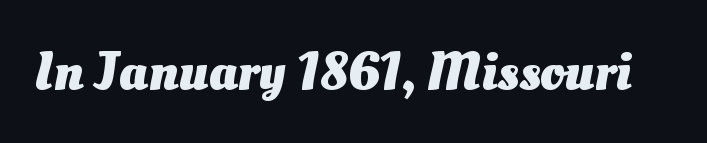
Q: Is the text bold? A: Yes.
Q: Is the text underlined? A: No.
Q: Is the spacing between letters normal or unusually wide? A: Normal.
Q: Width (condensed, normal, or wide)? A: Normal.
Q: Stroke contrast? A: Medium.
Q: x-height? A: Small.
Q: Monospaced? A: No.
